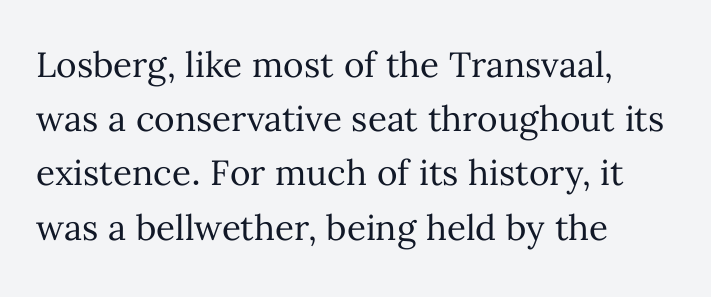
{"italic": "no", "bold": "no", "weight": "regular", "width": "normal", "stroke_contrast": "medium", "x_height": "medium", "monospaced": "no", "underline": "no", "align": "left", "line_spacing": "normal", "line_spacing_ratio": 1.55, "letter_spacing": "normal", "letter_spacing_em": 0.0, "glyph_px": 35}
